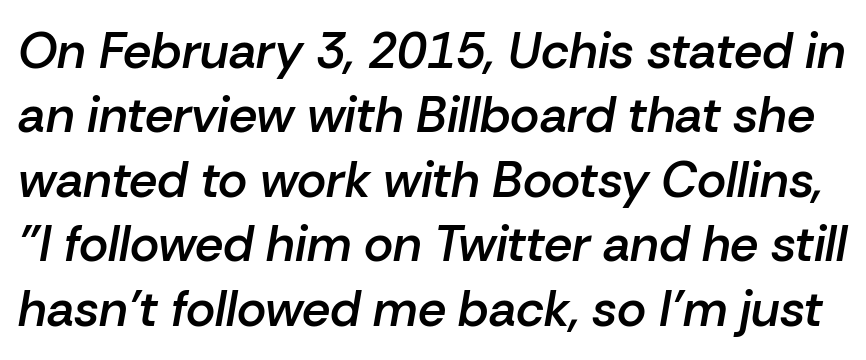
Q: Is the text bold? A: Semi-bold.
Q: Is the text italic (slanted)? A: Yes, it leans right by about 10 degrees.
Q: Is the text underlined? A: No.
Q: Is the spacing between letters normal or unusually wide? A: Normal.
Q: Is the spacing between lines tight, normal or loose? A: Normal.
Q: Width (condensed, normal, or wide)? A: Normal.
Q: Stroke contrast? A: Low.
Q: x-height? A: Medium.
Q: Monospaced? A: No.
